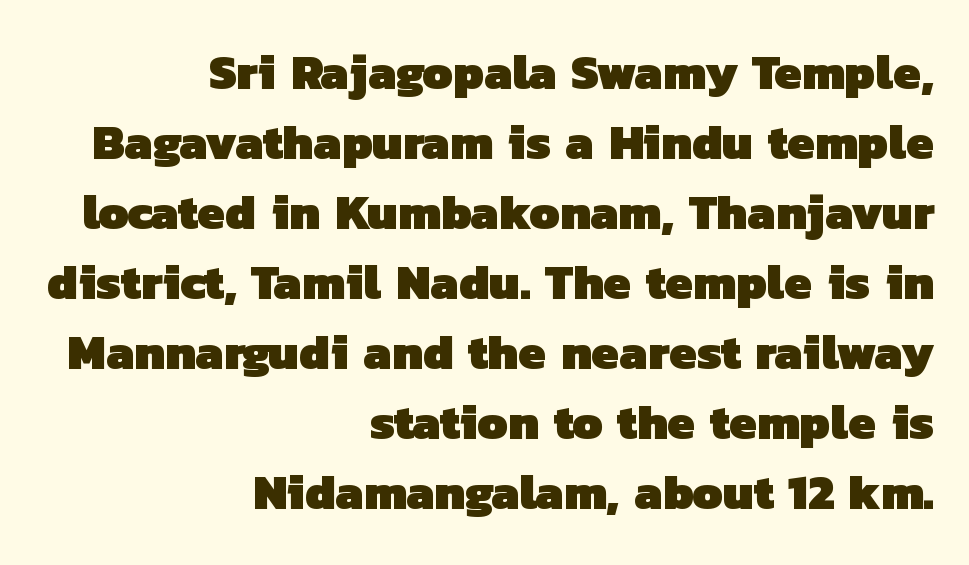
Q: Is the text bold? A: Yes.
Q: Is the typeface a serif or a sans-serif typeface? A: Sans-serif.
Q: Is the text underlined? A: No.
Q: How is the paragraph aligned? A: Right-aligned.
Q: Is the spacing between letters normal or unusually wide? A: Normal.
Q: Is the spacing between lines tight, normal or loose? A: Normal.
Q: Width (condensed, normal, or wide)? A: Normal.
Q: Stroke contrast? A: Low.
Q: x-height? A: Medium.
Q: Monospaced? A: No.
